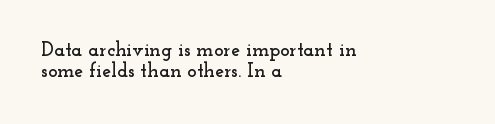
{"italic": "no", "underline": "no", "align": "left", "line_spacing": "tight", "line_spacing_ratio": 1.06, "letter_spacing": "normal", "letter_spacing_em": 0.0, "glyph_px": 20}
